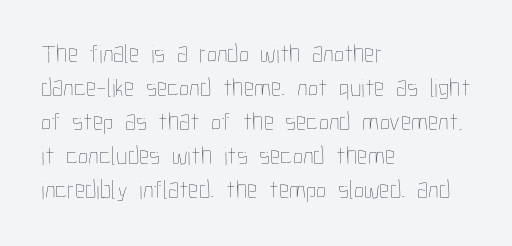
{"italic": "no", "bold": "no", "underline": "no", "align": "left", "line_spacing": "normal", "line_spacing_ratio": 1.31, "letter_spacing": "normal", "letter_spacing_em": 0.0, "glyph_px": 26}
